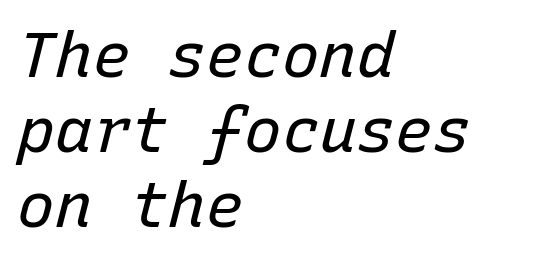
Q: Is the text bold? A: No.
Q: Is the text italic (slanted)? A: Yes, it leans right by about 15 degrees.
Q: Is the text underlined? A: No.
Q: How is the paragraph aligned? A: Left-aligned.
Q: Is the spacing between letters normal or unusually wide? A: Normal.
Q: Width (condensed, normal, or wide)? A: Normal.
Q: Stroke contrast? A: Low.
Q: x-height? A: Medium.
Q: Monospaced? A: Yes.
